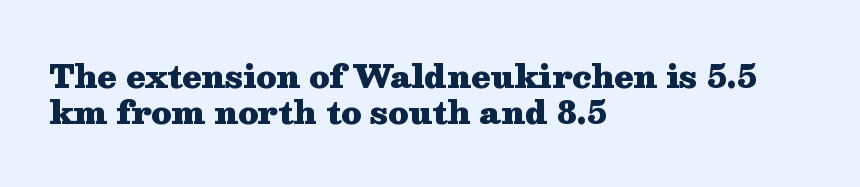
A roman cut, with each character standing at attention. The rendering keeps characters at their native spacing. The passage shown is typeset with a serif family. Looks like regular typesetting: each glyph gets only the width it needs. The area under the type is left untouched.
